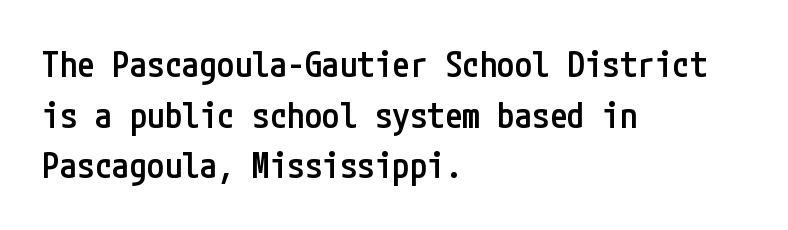
These lines are set flush left with a ragged right edge. The typography opts for an upright posture over an oblique one. Does the type have serifs? No, each stem ends abruptly. Does extra space separate the letters? No, they use regular spacing.
